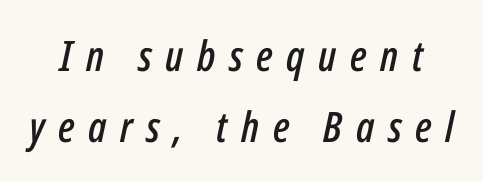
{"italic": "yes", "lean": "right", "slant_degrees": 12, "width": "condensed", "stroke_contrast": "low", "x_height": "medium", "monospaced": "no", "underline": "no", "line_spacing": "normal", "line_spacing_ratio": 1.7, "letter_spacing": "wide", "letter_spacing_em": 0.32, "glyph_px": 42}
